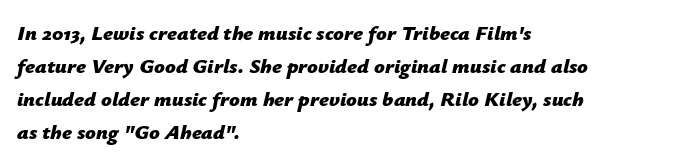
Q: Is the text bold? A: Yes.
Q: Is the text italic (slanted)? A: Yes, it leans right by about 12 degrees.
Q: Is the text underlined? A: No.
Q: How is the paragraph aligned? A: Left-aligned.
Q: Is the spacing between letters normal or unusually wide? A: Normal.
Q: Is the spacing between lines tight, normal or loose? A: Normal.
